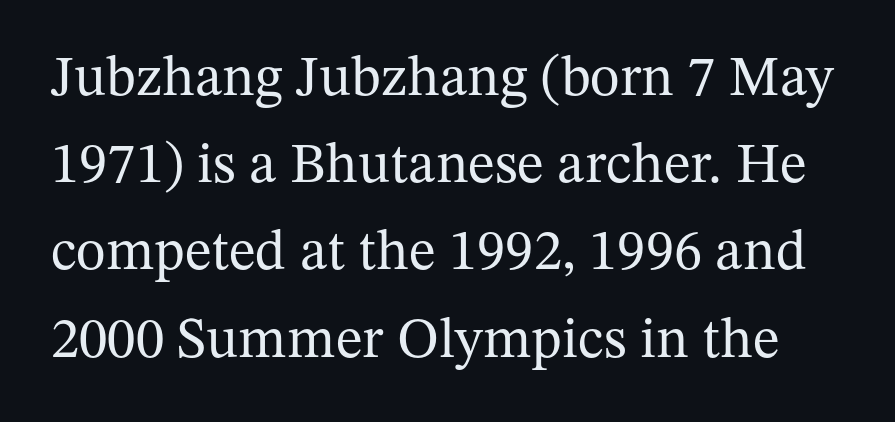
Q: Is the text bold? A: No.
Q: Is the text italic (slanted)? A: No, it is upright.
Q: Is the typeface a serif or a sans-serif typeface? A: Serif.
Q: Is the text underlined? A: No.
Q: Is the spacing between letters normal or unusually wide? A: Normal.
Q: Is the spacing between lines tight, normal or loose? A: Normal.
Q: Width (condensed, normal, or wide)? A: Normal.
Q: Stroke contrast? A: Medium.
Q: x-height? A: Medium.
Q: Monospaced? A: No.
